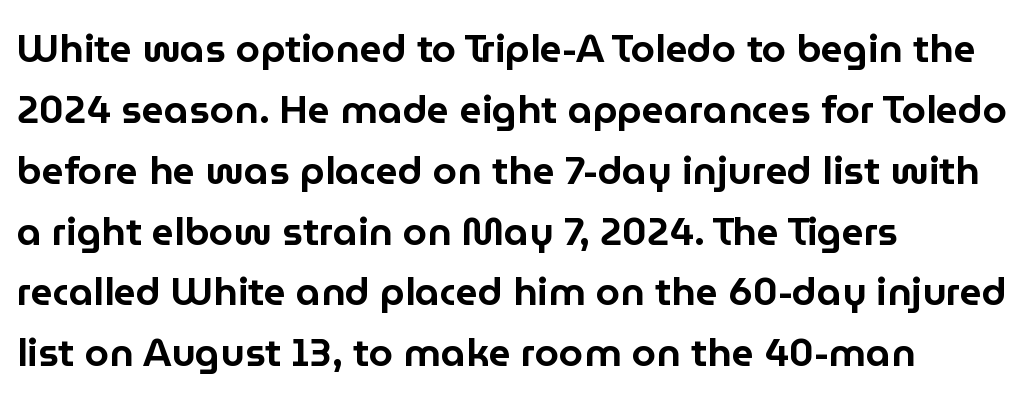
{"serif": "no", "italic": "no", "width": "normal", "stroke_contrast": "low", "x_height": "medium", "monospaced": "no", "underline": "no", "align": "left", "line_spacing": "normal", "line_spacing_ratio": 1.56, "letter_spacing": "normal", "letter_spacing_em": 0.0, "glyph_px": 39}
